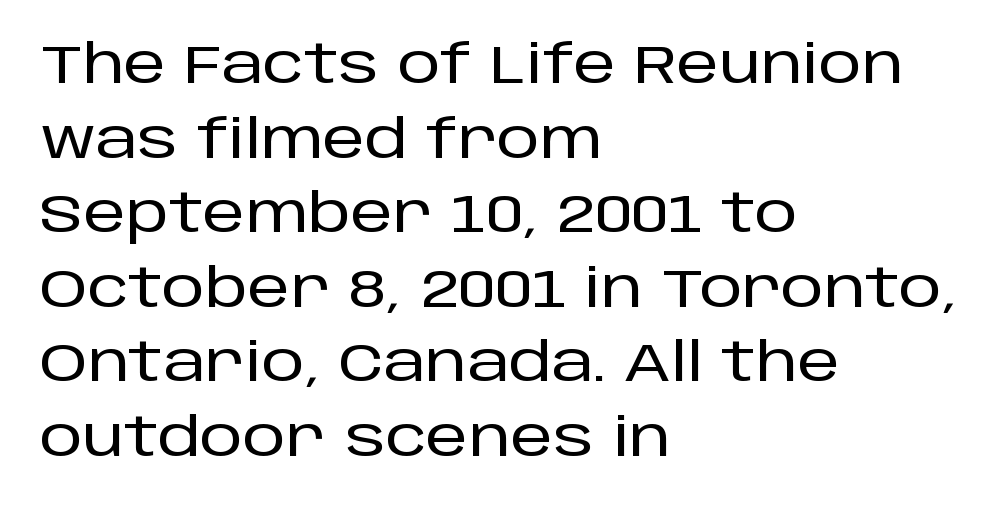
Is this a fixed-width face? No — the glyphs have proportional, varying widths. The type sits square on the baseline with zero lean. Short and long lines alike share a common starting point at left. Is the letter spacing exaggerated? No — it looks like the ordinary default. Serif or sans? Sans — the stroke terminals are bare. Words float on clear page, feet unadorned.
